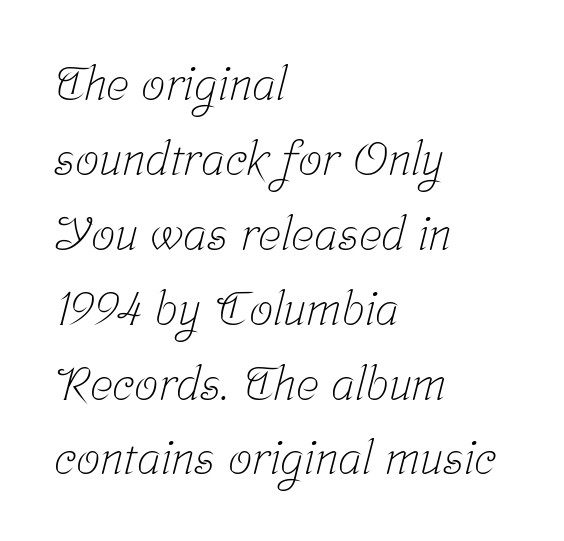
No extra ink here — the face is not bold. Tracking value appears to be zero — textbook default spacing. Compared with typical paragraphs, the rows here are spaced about the same. Layout note: lines flush left.
